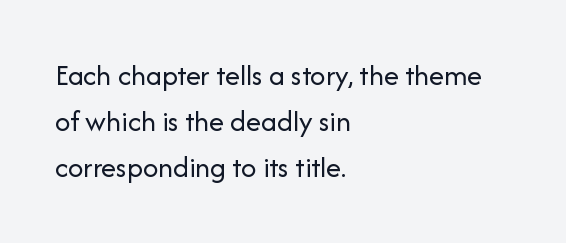
{"serif": "no", "italic": "no", "bold": "no", "weight": "regular", "width": "normal", "stroke_contrast": "low", "x_height": "medium", "monospaced": "no", "underline": "no", "align": "left", "line_spacing": "normal", "line_spacing_ratio": 1.54, "letter_spacing": "normal", "letter_spacing_em": 0.0, "glyph_px": 30}
